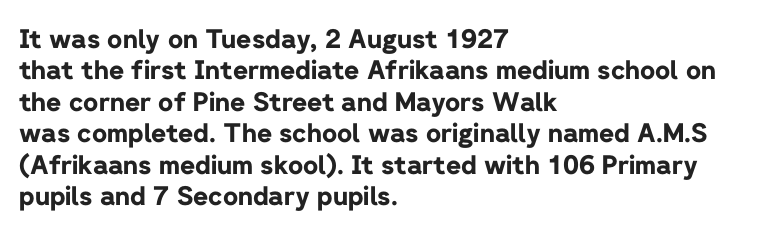
{"italic": "no", "bold": "yes", "underline": "no", "align": "left", "line_spacing_ratio": 1.21, "letter_spacing": "normal", "letter_spacing_em": 0.0, "glyph_px": 26}
